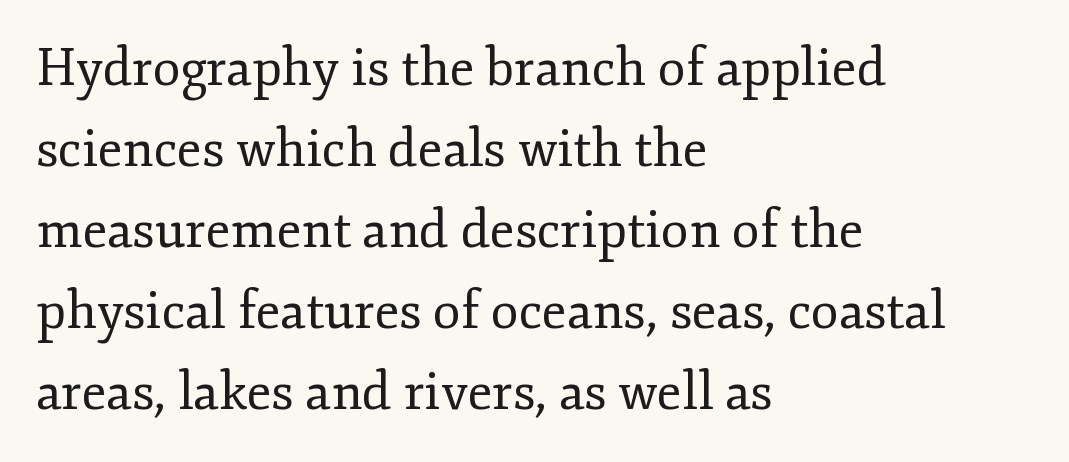
{"serif": "yes", "italic": "no", "bold": "no", "weight": "regular", "width": "normal", "stroke_contrast": "low", "x_height": "small", "monospaced": "no", "underline": "no", "align": "left", "line_spacing": "normal", "line_spacing_ratio": 1.59, "letter_spacing": "normal", "letter_spacing_em": 0.0, "glyph_px": 51}
